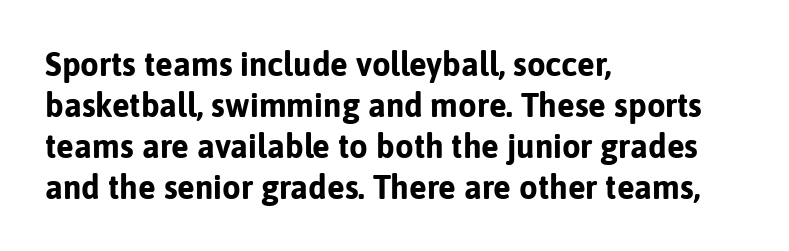
Q: Is the text bold? A: Yes.
Q: Is the text italic (slanted)? A: No, it is upright.
Q: Is the typeface a serif or a sans-serif typeface? A: Sans-serif.
Q: Is the text underlined? A: No.
Q: How is the paragraph aligned? A: Left-aligned.
Q: Is the spacing between letters normal or unusually wide? A: Normal.
Q: Width (condensed, normal, or wide)? A: Normal.
Q: Stroke contrast? A: Low.
Q: x-height? A: Medium.
Q: Monospaced? A: No.
